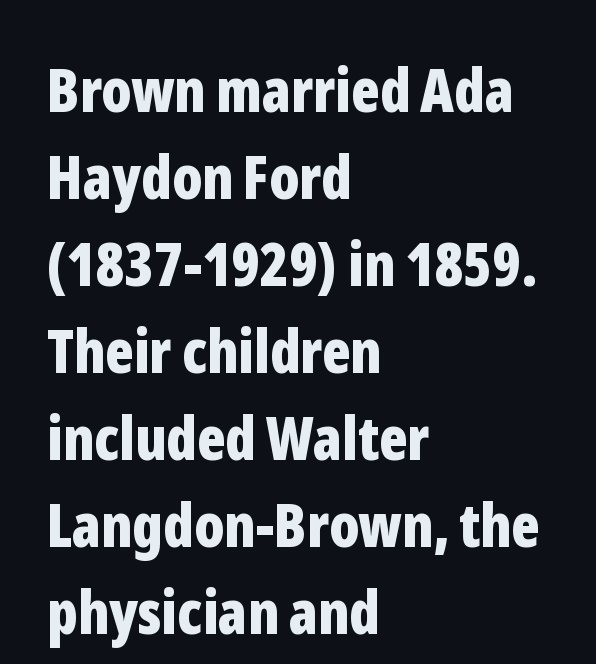
Leftover space on each line is placed entirely after the last word. What kind of face is this? One without serifs — a sans. Style check: upright. These lines carry a lot of weight — the face is fully bold. Between one letter and the next there's only the usual sliver of space. Each letter keeps its own natural width here, so spacing adapts to shape.
